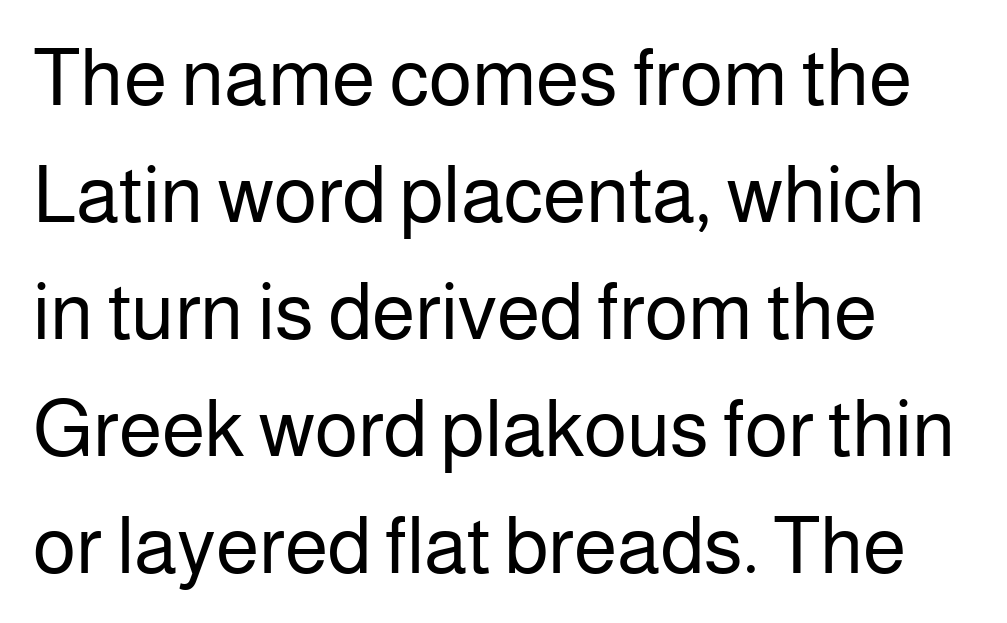
The image shows 79 px regular-weight sans-serif type, upright; set left-aligned, normal line spacing (1.48x), normal letter spacing, not underlined; low stroke contrast and a medium x-height.
